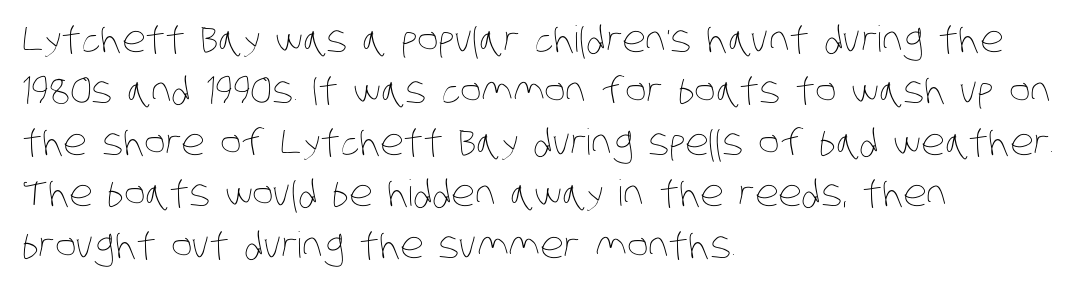
{"bold": "no", "weight": "thin", "width": "condensed", "stroke_contrast": "low", "x_height": "large", "monospaced": "no", "underline": "no", "align": "left", "line_spacing": "normal", "line_spacing_ratio": 1.43, "letter_spacing": "normal", "letter_spacing_em": 0.0, "glyph_px": 36}
